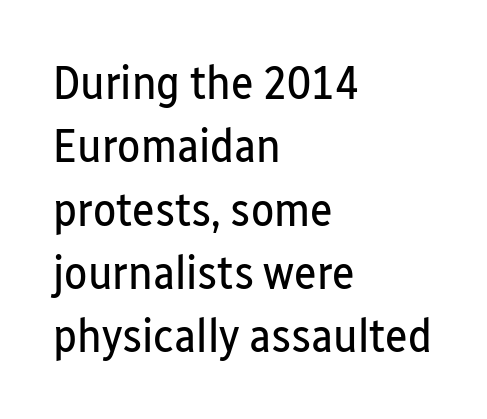
The image shows 48 px regular-weight, condensed sans-serif type, upright; set left-aligned, normal line spacing (1.32x), normal letter spacing, not underlined; low stroke contrast and a medium x-height.
